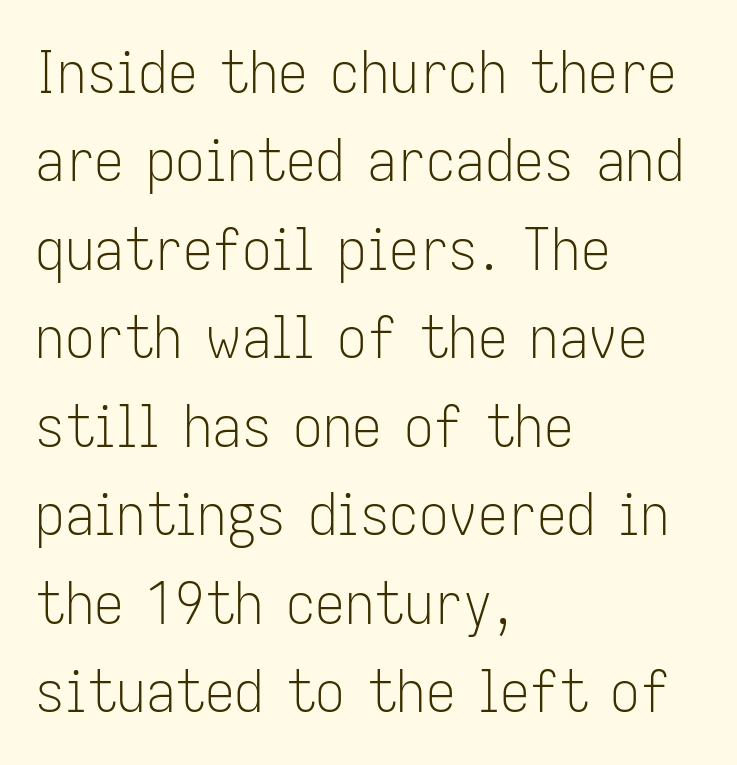
Q: Is the text bold? A: No.
Q: Is the text italic (slanted)? A: No, it is upright.
Q: Is the typeface a serif or a sans-serif typeface? A: Sans-serif.
Q: Is the text underlined? A: No.
Q: How is the paragraph aligned? A: Left-aligned.
Q: Is the spacing between letters normal or unusually wide? A: Normal.
Q: Is the spacing between lines tight, normal or loose? A: Normal.
Q: Width (condensed, normal, or wide)? A: Condensed.
Q: Stroke contrast? A: Low.
Q: x-height? A: Medium.
Q: Monospaced? A: No.
